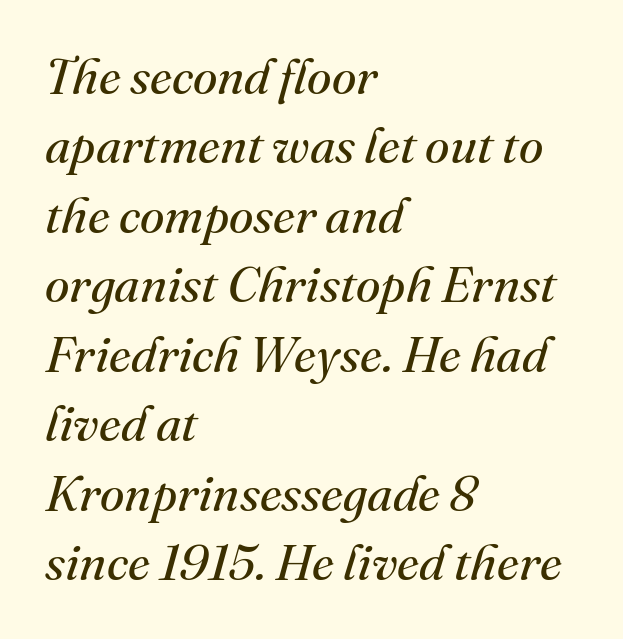
Q: Is the text bold? A: No.
Q: Is the text italic (slanted)? A: Yes, it leans right by about 16 degrees.
Q: Is the typeface a serif or a sans-serif typeface? A: Serif.
Q: Is the text underlined? A: No.
Q: How is the paragraph aligned? A: Left-aligned.
Q: Is the spacing between letters normal or unusually wide? A: Normal.
Q: Is the spacing between lines tight, normal or loose? A: Normal.
Q: Width (condensed, normal, or wide)? A: Normal.
Q: Stroke contrast? A: Medium.
Q: x-height? A: Small.
Q: Monospaced? A: No.
